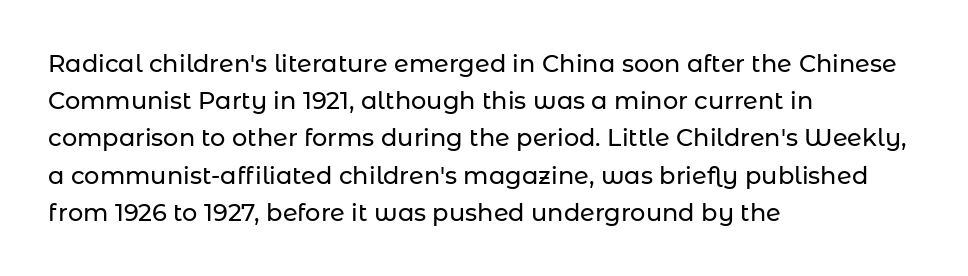
Interline gaps are of average width in this sample. The letters stand upright; this is a roman face. The face used here is rendered with its standard letterfit. Leftover space on each line is placed entirely after the last word. Beneath every word, the page is bare.
